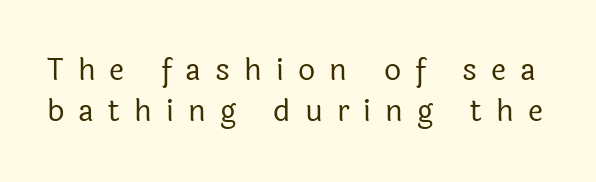
The image shows 30 px regular-weight sans-serif type, upright; set normal line spacing (1.36x), unusually wide letter spacing (+0.47 em), not underlined; a medium x-height.
